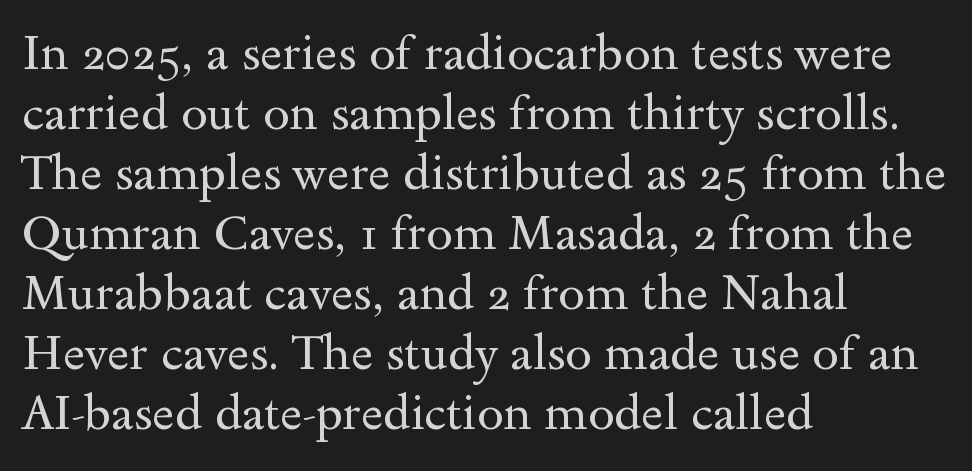
{"serif": "yes", "italic": "no", "bold": "no", "weight": "regular", "width": "wide", "x_height": "small", "monospaced": "no", "underline": "no", "align": "left", "line_spacing": "normal", "line_spacing_ratio": 1.25, "letter_spacing": "normal", "letter_spacing_em": 0.0, "glyph_px": 48}
